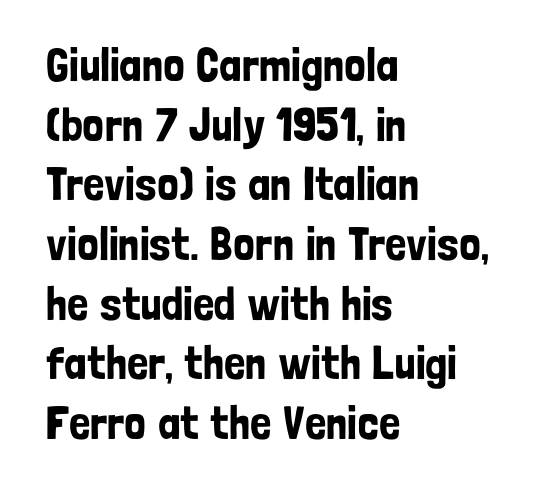
The image shows 47 px condensed sans-serif type, upright; set left-aligned, normal line spacing (1.27x), normal letter spacing, not underlined; low stroke contrast and a medium x-height.
